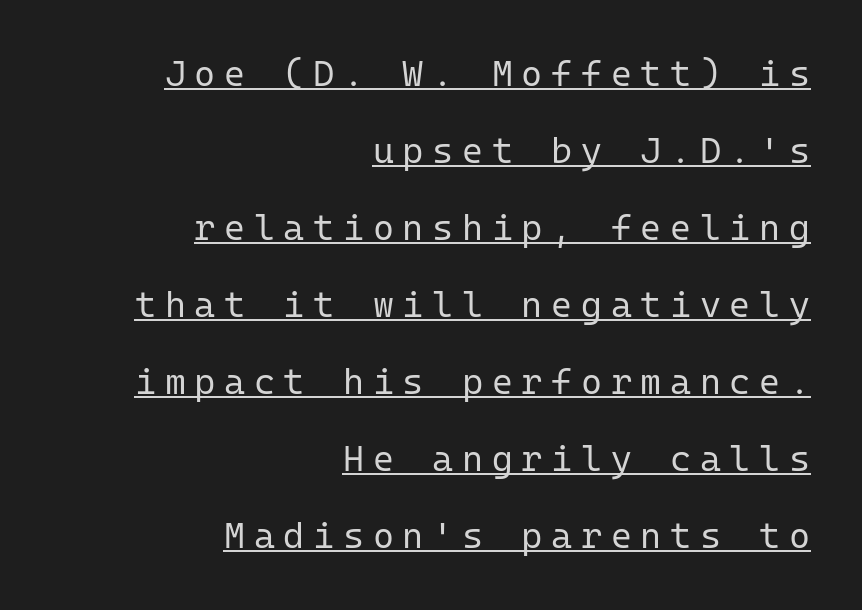
{"serif": "no", "italic": "no", "bold": "no", "weight": "regular", "width": "normal", "stroke_contrast": "low", "x_height": "medium", "monospaced": "yes", "underline": "yes", "align": "right", "line_spacing": "loose", "line_spacing_ratio": 2.14, "letter_spacing": "wide", "letter_spacing_em": 0.24, "glyph_px": 36}
